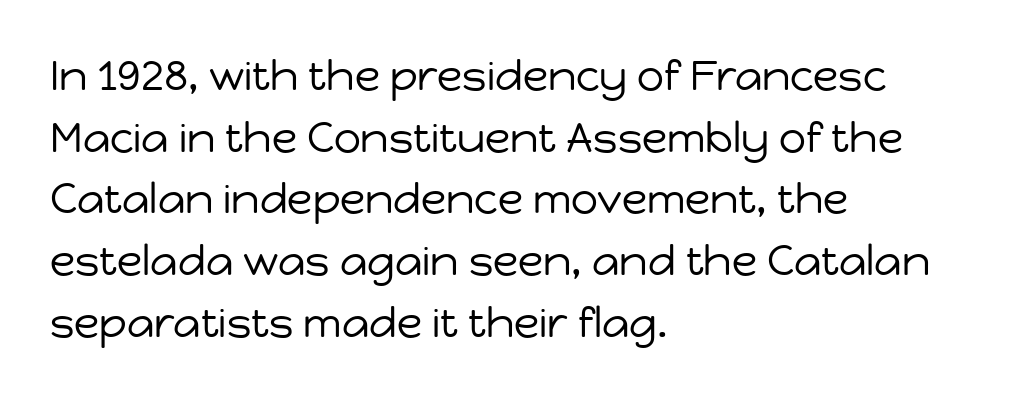
Are there feet on the stems? There aren't — it's a sans. Casual observation: everything's shoved over to the left. A normal amount of white space separates one row of letters from the next. Default kerning and tracking; the words read as compact shapes. A typesetter would mark this as roman, not italic.
